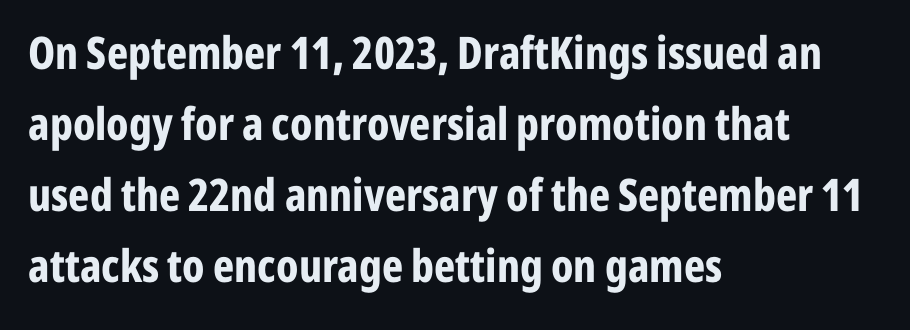
Regarding serifs, this sample does without them. The lines sit at an ordinary, default distance from one another. Is there any slant? The stems are plumb. The setting favours the left margin, as ordinary paragraphs usually do. Descender tails drop into unmarked territory. Look at the tracking — it's just the regular setting, nothing added.
